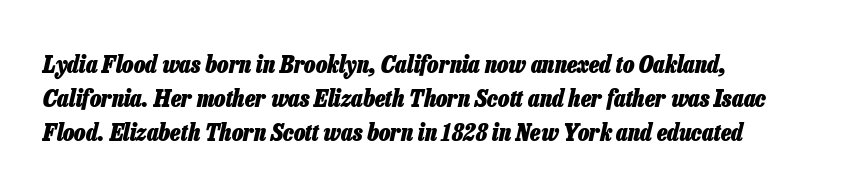
Q: Is the text bold? A: Yes.
Q: Is the text italic (slanted)? A: Yes, it leans right by about 13 degrees.
Q: Is the text underlined? A: No.
Q: How is the paragraph aligned? A: Left-aligned.
Q: Is the spacing between letters normal or unusually wide? A: Normal.
Q: Is the spacing between lines tight, normal or loose? A: Normal.
